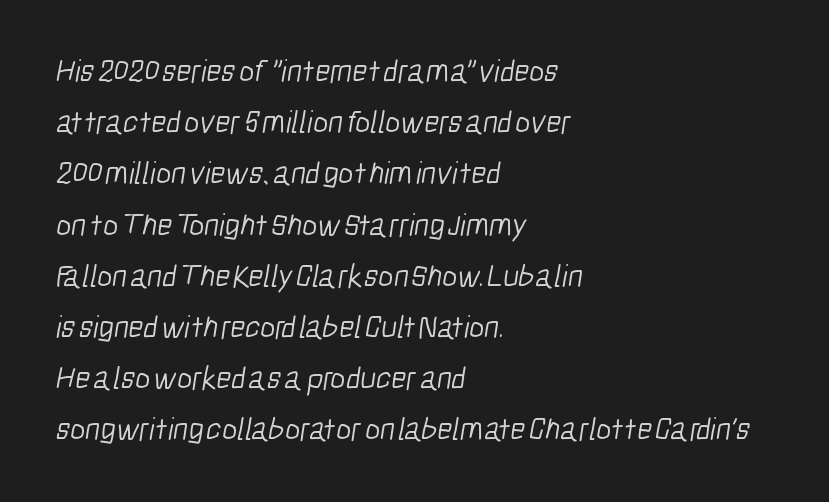
The letters sit at their default tracking, neither squeezed nor spread. Nothing heavy about these letters — not bold at all. Think of a printed novel: that variable character pitch is what you see here. Reading down the block, your eye returns to a fixed left position each line.
